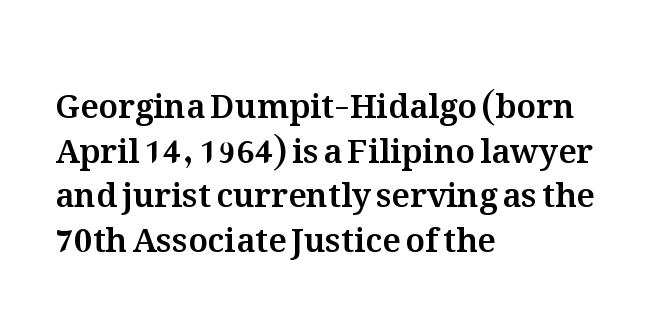
The image shows 33 px text type, upright; set left-aligned, normal line spacing (1.35x), normal letter spacing, not underlined; medium stroke contrast and a medium x-height.
